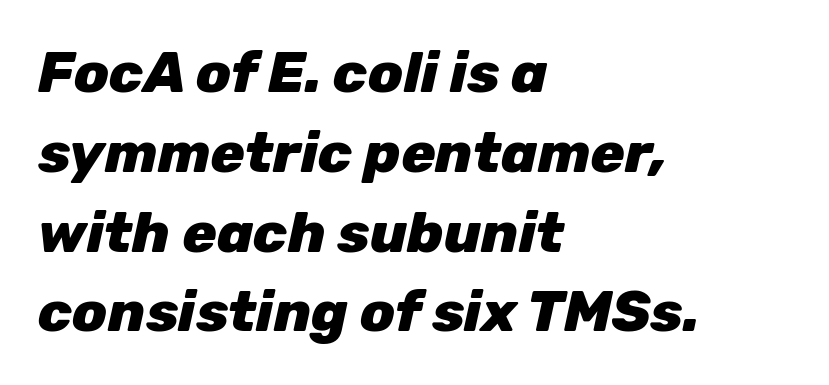
Q: Is the text bold? A: Yes.
Q: Is the text italic (slanted)? A: Yes, it leans right by about 12 degrees.
Q: Is the text underlined? A: No.
Q: How is the paragraph aligned? A: Left-aligned.
Q: Is the spacing between letters normal or unusually wide? A: Normal.
Q: Is the spacing between lines tight, normal or loose? A: Normal.
Q: Width (condensed, normal, or wide)? A: Normal.
Q: Stroke contrast? A: Low.
Q: x-height? A: Medium.
Q: Monospaced? A: No.
